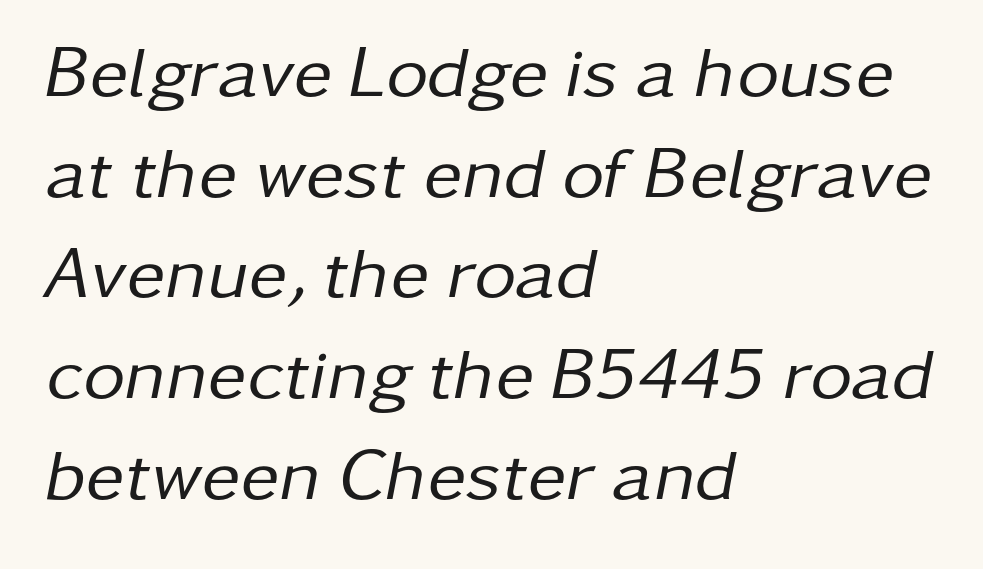
Q: Is the text bold? A: No.
Q: Is the text italic (slanted)? A: Yes, it leans right by about 11 degrees.
Q: Is the text underlined? A: No.
Q: How is the paragraph aligned? A: Left-aligned.
Q: Is the spacing between letters normal or unusually wide? A: Normal.
Q: Is the spacing between lines tight, normal or loose? A: Normal.
Q: Width (condensed, normal, or wide)? A: Normal.
Q: Stroke contrast? A: Low.
Q: x-height? A: Medium.
Q: Monospaced? A: No.
